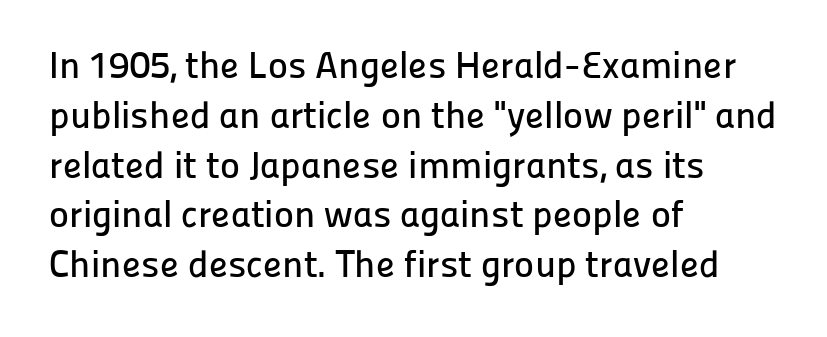
Q: Is the text italic (slanted)? A: No, it is upright.
Q: Is the typeface a serif or a sans-serif typeface? A: Sans-serif.
Q: Is the text underlined? A: No.
Q: How is the paragraph aligned? A: Left-aligned.
Q: Is the spacing between letters normal or unusually wide? A: Normal.
Q: Is the spacing between lines tight, normal or loose? A: Normal.
Q: Width (condensed, normal, or wide)? A: Normal.
Q: Stroke contrast? A: Low.
Q: x-height? A: Medium.
Q: Monospaced? A: No.
